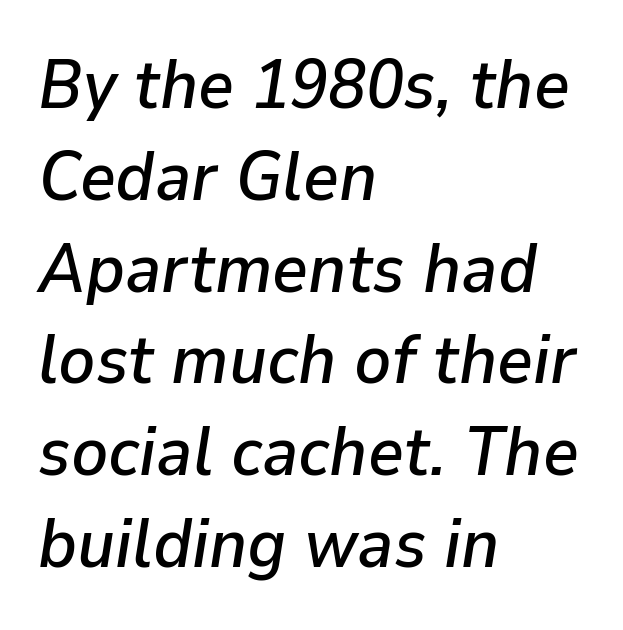
{"italic": "yes", "lean": "right", "slant_degrees": 9, "width": "normal", "stroke_contrast": "low", "x_height": "medium", "monospaced": "no", "underline": "no", "align": "left", "line_spacing": "normal", "line_spacing_ratio": 1.33, "letter_spacing": "normal", "letter_spacing_em": 0.0, "glyph_px": 69}
